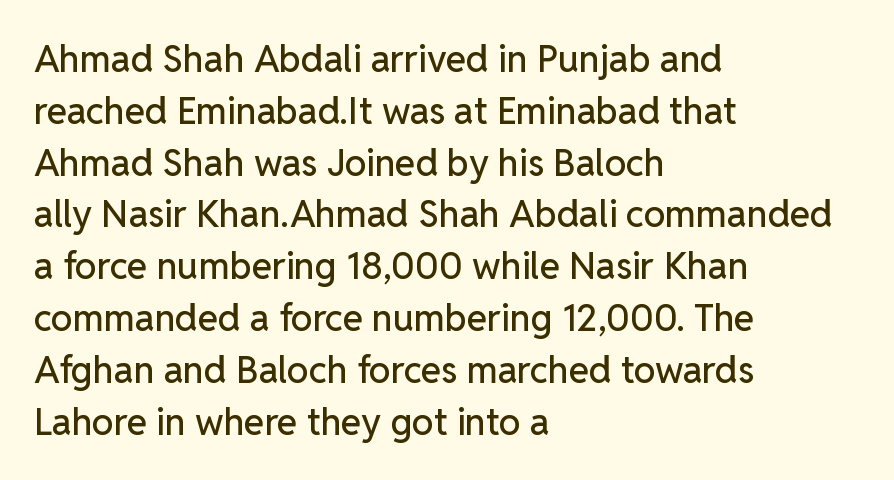
Q: Is the text italic (slanted)? A: No, it is upright.
Q: Is the typeface a serif or a sans-serif typeface? A: Sans-serif.
Q: Is the text underlined? A: No.
Q: How is the paragraph aligned? A: Left-aligned.
Q: Is the spacing between letters normal or unusually wide? A: Normal.
Q: Is the spacing between lines tight, normal or loose? A: Normal.
Q: Width (condensed, normal, or wide)? A: Normal.
Q: Stroke contrast? A: Low.
Q: x-height? A: Medium.
Q: Monospaced? A: No.
